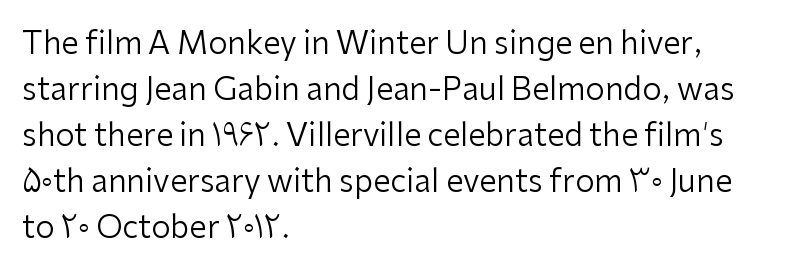
Layout note: lines flush left. The line texture is even and compact thanks to regular tracking. Note: no serifs on the glyphs. A normal amount of white space separates one row of letters from the next. The letters look calm and open, with moderate or lighter stems.
